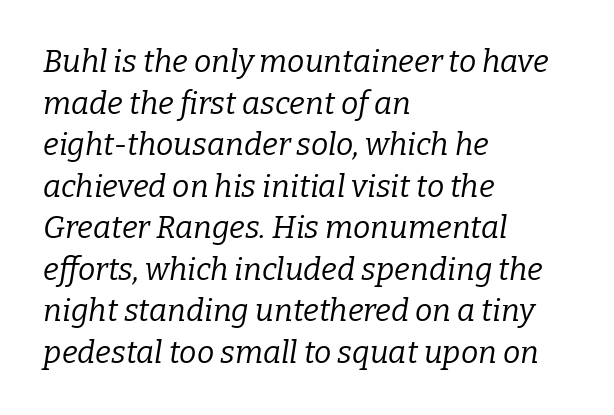
Compared with typical paragraphs, the rows here are spaced about the same. Descenders are the only things crossing below the line. The glyphs look as if they've been sheared to an angle. The rendering uses natural spacing where letterforms have individual widths. Spacing between characters is what you'd get straight out of the box.
